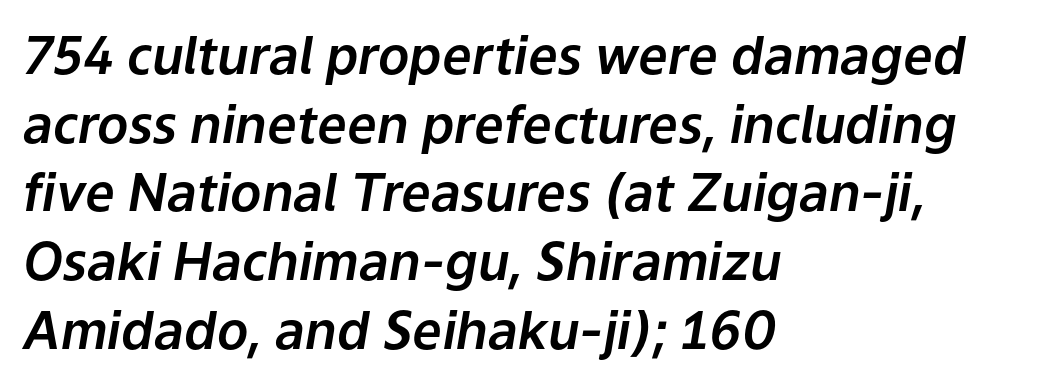
You could not count columns in this text — the font is proportionally spaced. Teacher's note: observe the even left margin — that is flush-left alignment. Regarding leading, the lines here are spaced in the standard way. Each word holds together tightly as a unit, with standard inter-letter gaps. Characters are canted at an angle relative to the baseline's perpendicular. The specimen omits any rule beneath the text block's lines.
